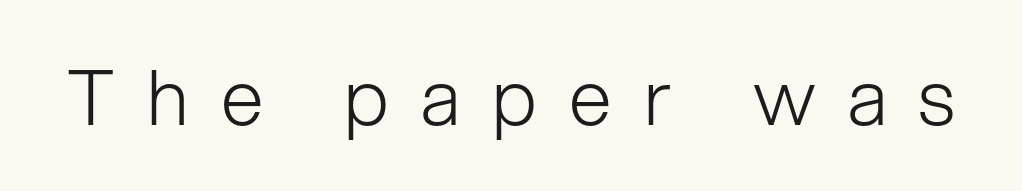
Q: Is the text bold? A: No.
Q: Is the text italic (slanted)? A: No, it is upright.
Q: Is the typeface a serif or a sans-serif typeface? A: Sans-serif.
Q: Is the text underlined? A: No.
Q: Is the spacing between letters normal or unusually wide? A: Unusually wide.
Q: Width (condensed, normal, or wide)? A: Normal.
Q: Stroke contrast? A: Low.
Q: x-height? A: Medium.
Q: Monospaced? A: No.
